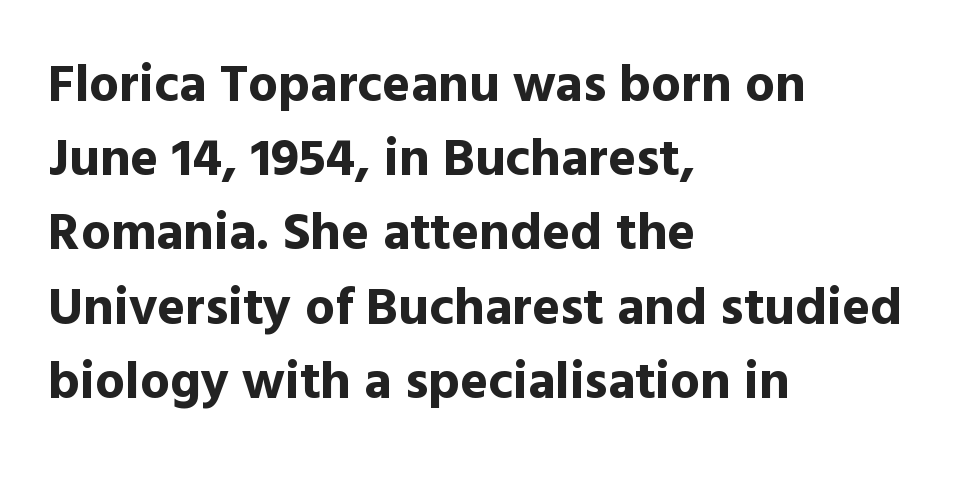
Check where the strokes stop: nothing finishes them off — pure sans. Nope, not italic — everything's standing straight. Plain, unruled lines of type. Quick note: interline space is typical. This rendering leaves character spacing at its baseline value.
